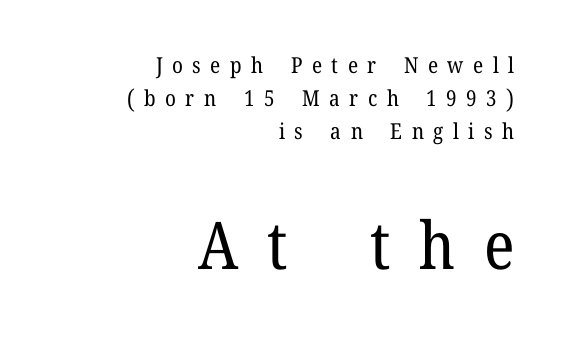
The image shows 66 px regular-weight serif type, upright; set right-aligned, normal line spacing (1.51x), unusually wide letter spacing (+0.43 em), not underlined; the second (bottom) block is 3.0x larger; low stroke contrast and a medium x-height.
